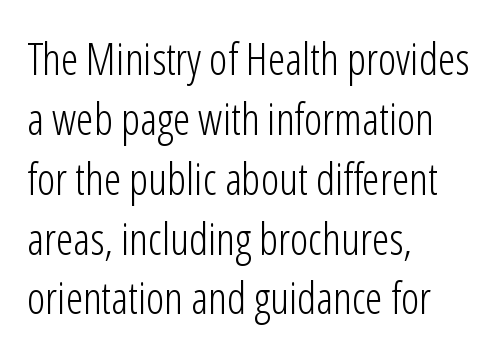
{"serif": "no", "italic": "no", "bold": "no", "weight": "light", "width": "condensed", "stroke_contrast": "low", "x_height": "medium", "monospaced": "no", "underline": "no", "align": "left", "line_spacing": "normal", "line_spacing_ratio": 1.36, "letter_spacing": "normal", "letter_spacing_em": 0.0, "glyph_px": 44}
